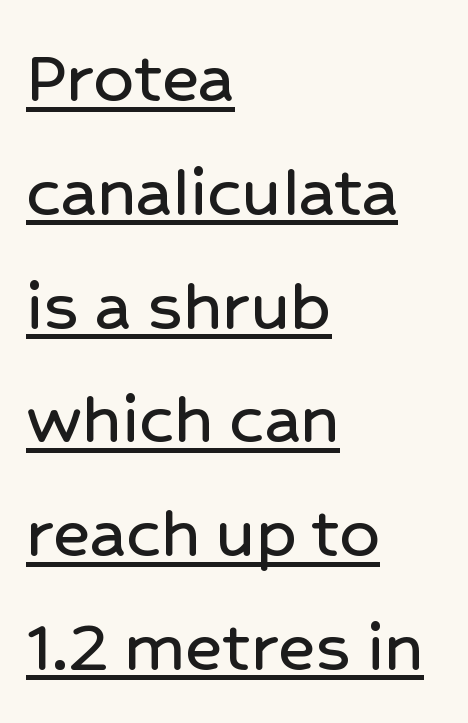
Q: Is the text italic (slanted)? A: No, it is upright.
Q: Is the typeface a serif or a sans-serif typeface? A: Sans-serif.
Q: Is the text underlined? A: Yes.
Q: How is the paragraph aligned? A: Left-aligned.
Q: Is the spacing between letters normal or unusually wide? A: Normal.
Q: Is the spacing between lines tight, normal or loose? A: Normal.
Q: Width (condensed, normal, or wide)? A: Normal.
Q: Stroke contrast? A: Low.
Q: x-height? A: Medium.
Q: Monospaced? A: No.
